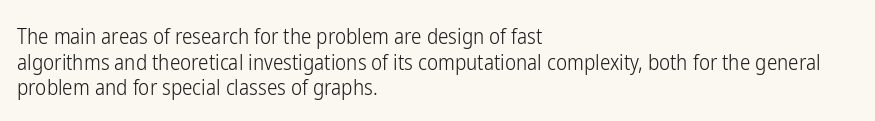
{"italic": "no", "bold": "no", "underline": "no", "align": "left", "line_spacing_ratio": 1.22, "letter_spacing": "normal", "letter_spacing_em": 0.0, "glyph_px": 21}
